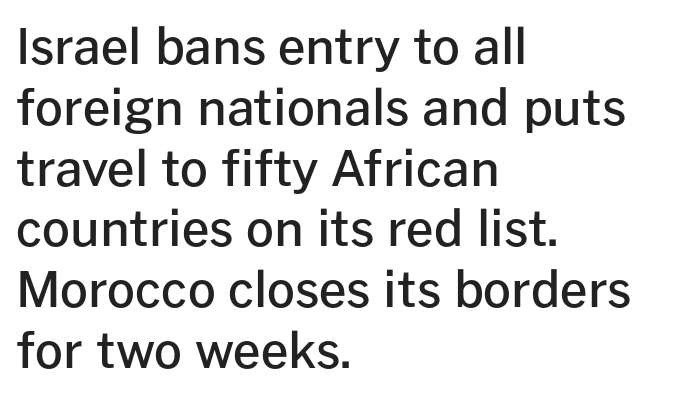
Each glyph is drawn with semibold strokes, heavier than normal yet not fully bold. Left-aligned paragraph, ragged on the right. Looks like regular typesetting: each glyph gets only the width it needs. Type without underlining. These lines are composed in type without serifs.
